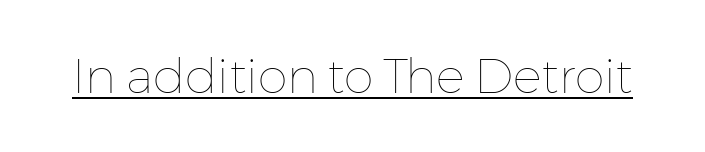
No chunkiness to these letters — they're not bold. Spacing between characters is what you'd get straight out of the box. The specimen includes a rule beneath the text block's lines. Spacing verdict: proportional, widths tailored to each character.
